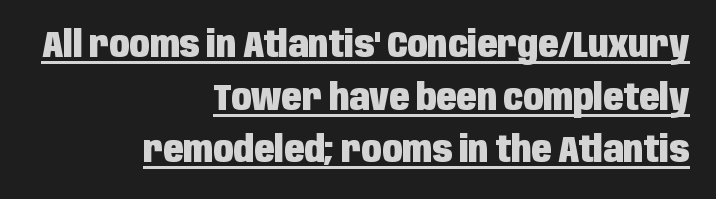
{"serif": "no", "italic": "no", "bold": "yes", "weight": "heavy", "width": "condensed", "stroke_contrast": "low", "x_height": "large", "monospaced": "no", "underline": "yes", "align": "right", "line_spacing": "normal", "line_spacing_ratio": 1.42, "letter_spacing": "normal", "letter_spacing_em": 0.0, "glyph_px": 37}
